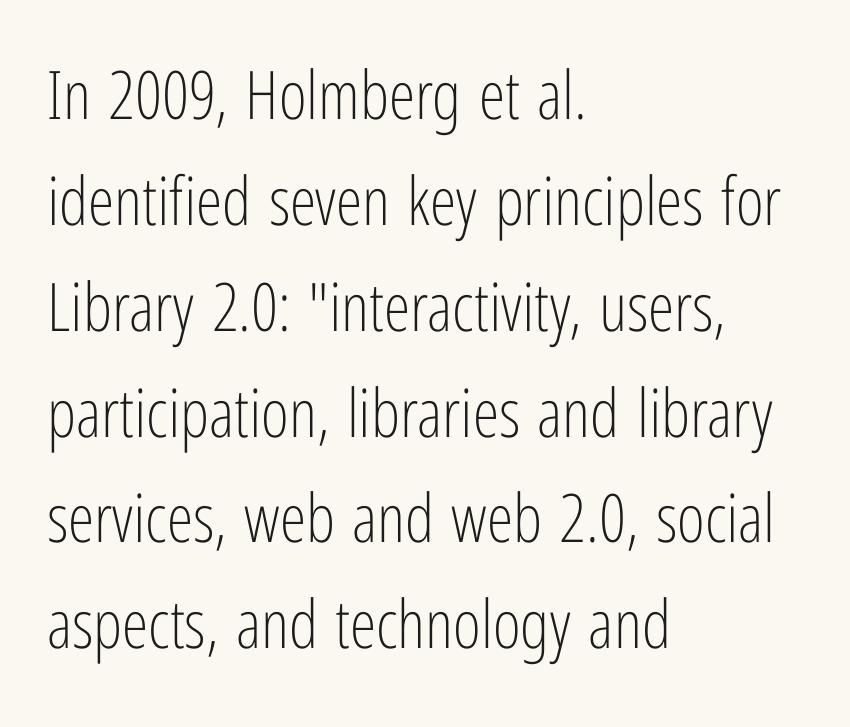
Q: Is the text bold? A: No.
Q: Is the text italic (slanted)? A: No, it is upright.
Q: Is the typeface a serif or a sans-serif typeface? A: Sans-serif.
Q: Is the text underlined? A: No.
Q: How is the paragraph aligned? A: Left-aligned.
Q: Is the spacing between letters normal or unusually wide? A: Normal.
Q: Is the spacing between lines tight, normal or loose? A: Normal.
Q: Width (condensed, normal, or wide)? A: Condensed.
Q: Stroke contrast? A: Low.
Q: x-height? A: Medium.
Q: Monospaced? A: No.
